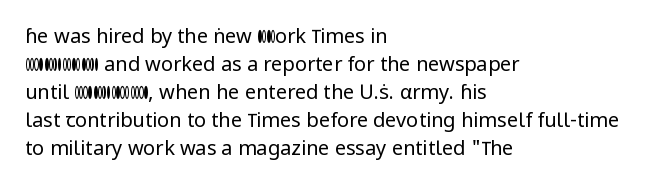
{"italic": "no", "bold": "no", "underline": "no", "align": "left", "line_spacing": "normal", "line_spacing_ratio": 1.4, "letter_spacing": "normal", "letter_spacing_em": 0.0, "glyph_px": 20}
